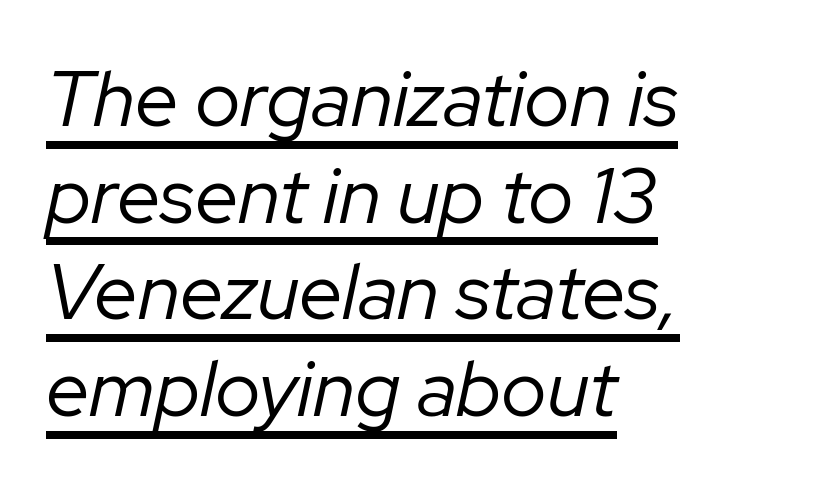
The image shows 78 px regular-weight type, italic (leaning right); set left-aligned, line spacing 1.24x, normal letter spacing, underlined; low stroke contrast and a medium x-height.
